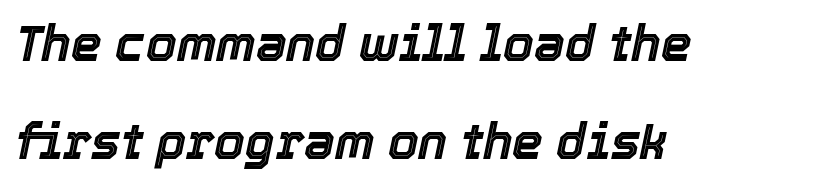
Q: Is the text italic (slanted)? A: Yes, it leans right by about 12 degrees.
Q: Is the text underlined? A: No.
Q: How is the paragraph aligned? A: Left-aligned.
Q: Is the spacing between letters normal or unusually wide? A: Normal.
Q: Is the spacing between lines tight, normal or loose? A: Loose.
Q: Width (condensed, normal, or wide)? A: Normal.
Q: x-height? A: Medium.
Q: Monospaced? A: No.
